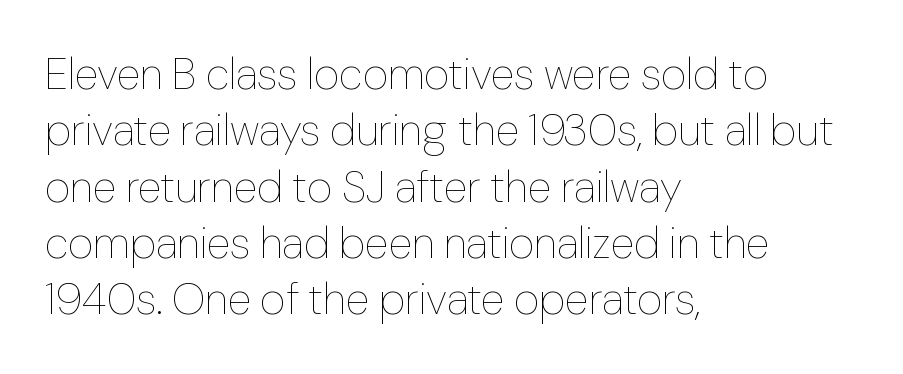
Stroke mass is kept to a normal reading level or below. The designer left line spacing at the default. Reading down the block, your eye returns to a fixed left position each line. Glyph-to-glyph distance matches everyday printed text. Any mark beneath the type? The region is blank.
